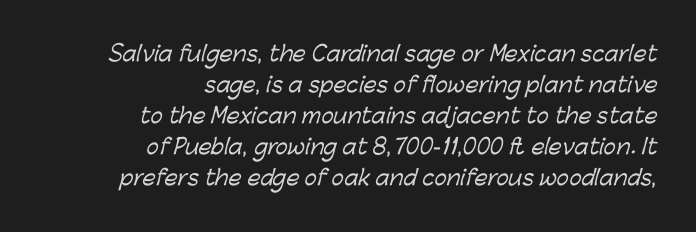
Q: Is the text underlined? A: No.
Q: How is the paragraph aligned? A: Right-aligned.
Q: Is the spacing between letters normal or unusually wide? A: Normal.
Q: Is the spacing between lines tight, normal or loose? A: Normal.
